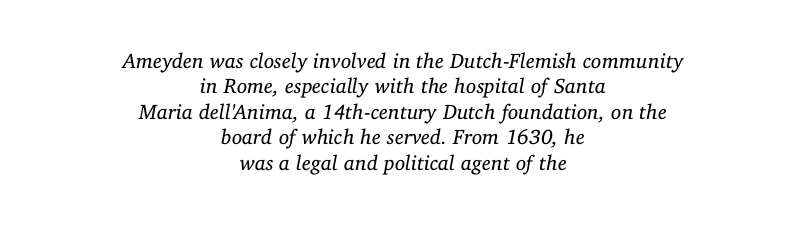
{"italic": "yes", "lean": "right", "slant_degrees": 11, "bold": "no", "underline": "no", "align": "center", "line_spacing_ratio": 1.21, "letter_spacing": "normal", "letter_spacing_em": 0.0, "glyph_px": 21}
